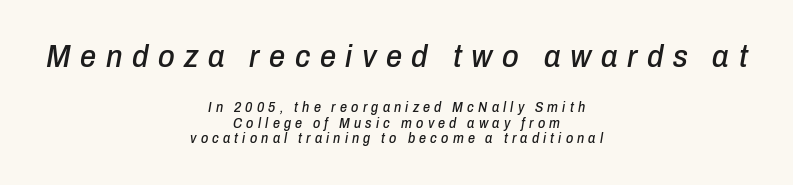
The compositor balanced each line on the midline. Of the two passages, the one on top uses the larger point size. The designer dialed line spacing down below the default. The gaps between neighbouring characters are conspicuously large.
